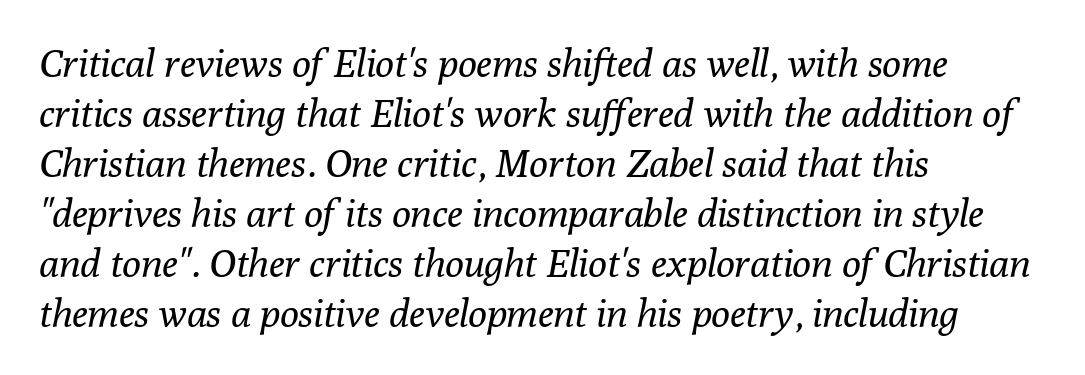
The image shows 39 px regular-weight serif type, italic (leaning right); set left-aligned, normal line spacing (1.28x), normal letter spacing, not underlined; low stroke contrast and a medium x-height.
